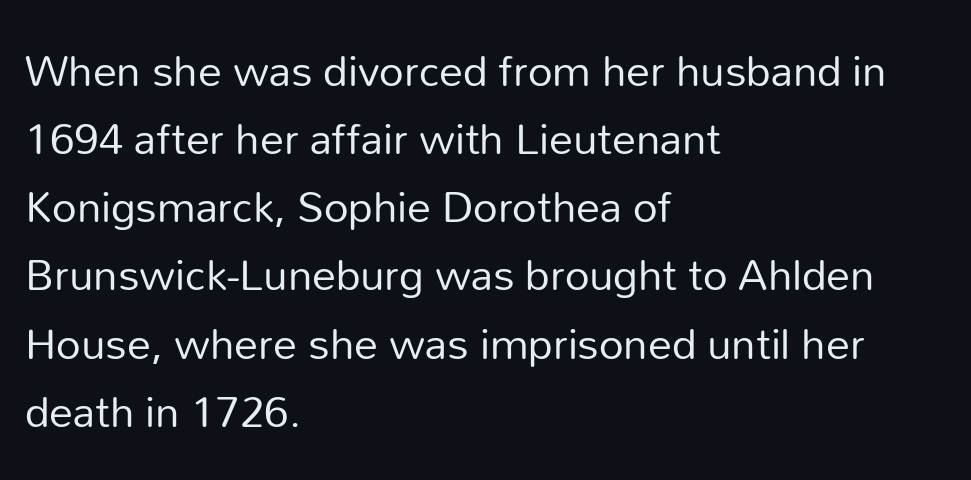
The image shows 48 px regular-weight sans-serif type, upright; set left-aligned, normal line spacing (1.42x), normal letter spacing, not underlined; low stroke contrast and a medium x-height.
